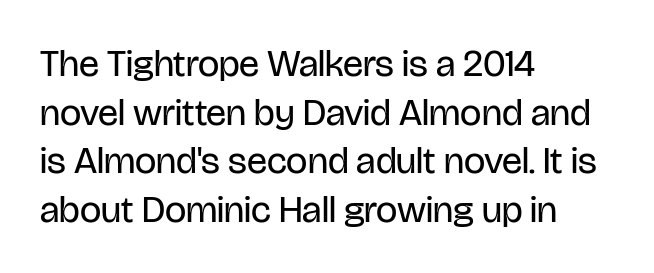
The image shows 38 px regular-weight, condensed sans-serif type, upright; set left-aligned, normal line spacing (1.28x), normal letter spacing, not underlined; low stroke contrast and a large x-height.
